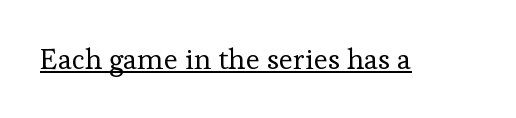
{"serif": "yes", "italic": "no", "bold": "no", "weight": "regular", "width": "normal", "stroke_contrast": "low", "x_height": "medium", "monospaced": "no", "underline": "yes", "letter_spacing": "normal", "letter_spacing_em": 0.0, "glyph_px": 29}
